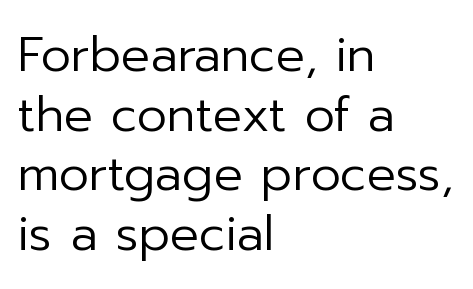
{"serif": "no", "italic": "no", "bold": "no", "weight": "regular", "width": "normal", "stroke_contrast": "low", "x_height": "medium", "monospaced": "no", "underline": "no", "align": "left", "line_spacing_ratio": 1.24, "letter_spacing": "normal", "letter_spacing_em": 0.0, "glyph_px": 48}
